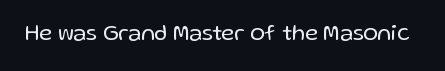
{"italic": "no", "bold": "no", "underline": "no", "letter_spacing": "normal", "letter_spacing_em": 0.0, "glyph_px": 22}
